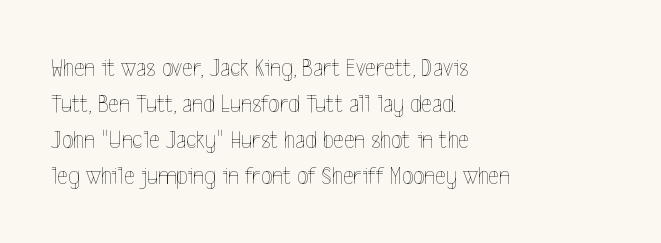
Q: Is the text bold? A: No.
Q: Is the text italic (slanted)? A: No, it is upright.
Q: Is the text underlined? A: No.
Q: How is the paragraph aligned? A: Left-aligned.
Q: Is the spacing between letters normal or unusually wide? A: Normal.
Q: Is the spacing between lines tight, normal or loose? A: Normal.
